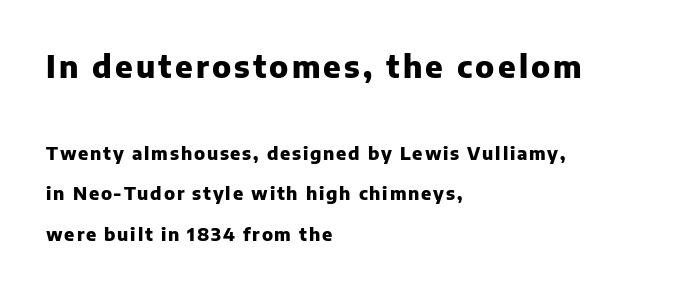
The image shows 31 px heavy sans-serif type, upright; set left-aligned, loose line spacing (2.25x), not underlined; the first (top) block is 1.72x larger; low stroke contrast and a medium x-height.
